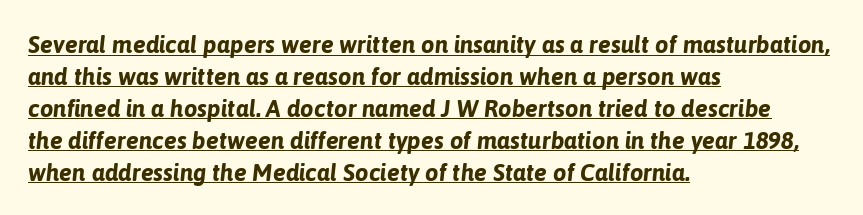
Has an underline been added? It has. The line texture is even and compact thanks to regular tracking. Left-aligned paragraph, ragged on the right. The axis of the letterforms is tilted away from vertical. Bold? Absolutely — the strokes are thick and heavy. Students, observe: this is what conventionally led text looks like.
